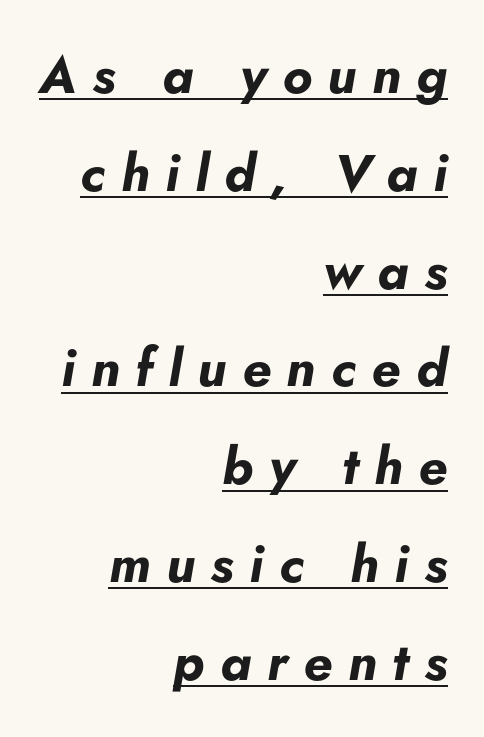
Varying glyph widths throughout — classic text-font behaviour. One-word summary of the alignment: right. The string is rendered with underlining switched on. Each word looks stretched out because of the extra space between its letters. The specimen reads as italic at a glance. Does the weight exceed regular? Yes, all the way to bold.
